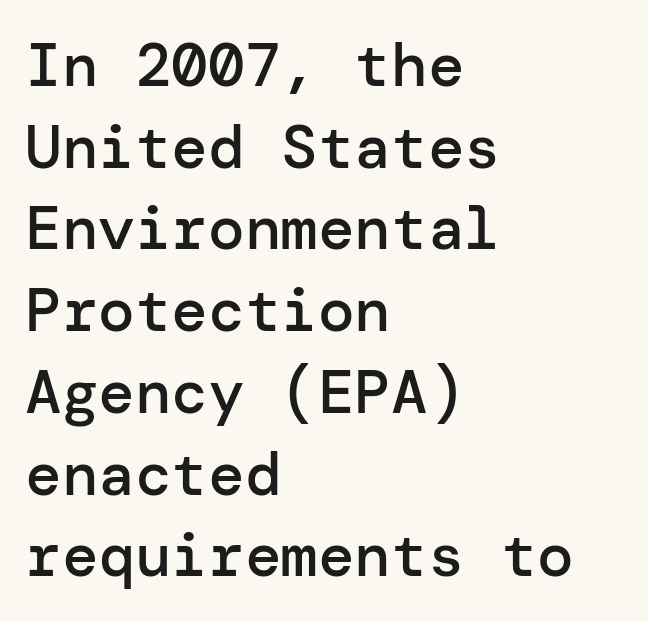
{"serif": "no", "italic": "no", "bold": "semi", "weight": "semibold", "width": "normal", "stroke_contrast": "low", "x_height": "medium", "underline": "no", "align": "left", "line_spacing": "normal", "line_spacing_ratio": 1.34, "letter_spacing": "normal", "letter_spacing_em": 0.0, "glyph_px": 61}
